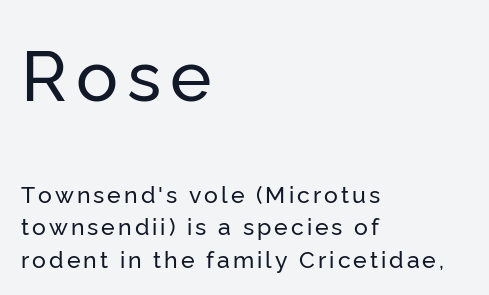
{"serif": "no", "italic": "no", "width": "normal", "stroke_contrast": "low", "x_height": "medium", "monospaced": "no", "underline": "no", "align": "left", "line_spacing": "normal", "line_spacing_ratio": 1.41, "larger_block": "first", "size_ratio": 3.04, "glyph_px": 70}
